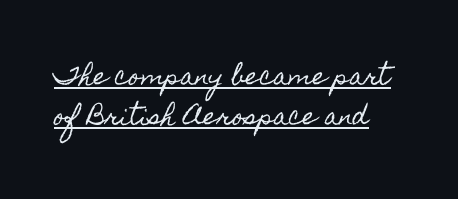
{"underline": "yes", "align": "left", "line_spacing_ratio": 1.74, "letter_spacing": "normal", "letter_spacing_em": 0.0, "glyph_px": 23}
